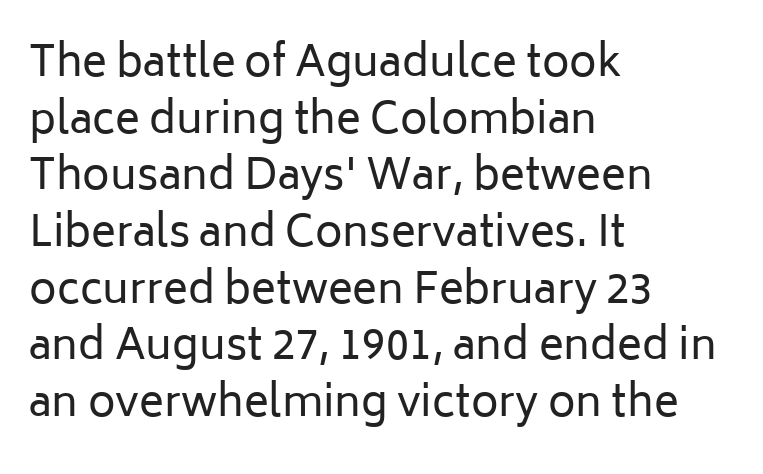
These glyphs show unthickened strokes, regular width or finer. Regarding serifs, this sample does without them. The passage shown is typed in a proportional face where columns would drift. Italic? Not at all — the glyphs are vertical. Glance below the letters and you will spot only blank space. Horizontal bands of white between lines are of average thickness.
